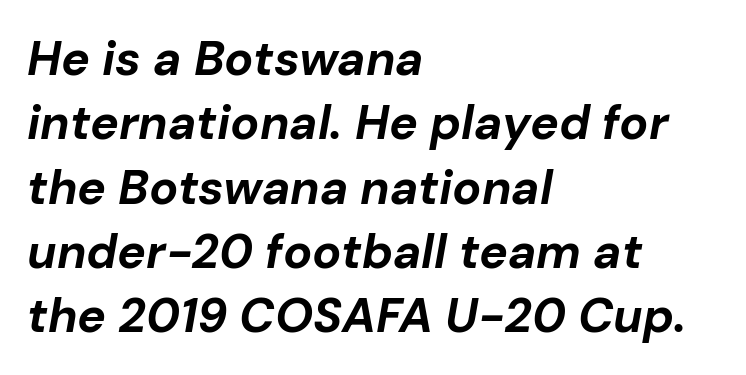
Q: Is the text bold? A: Yes.
Q: Is the text italic (slanted)? A: Yes, it leans right by about 10 degrees.
Q: Is the text underlined? A: No.
Q: How is the paragraph aligned? A: Left-aligned.
Q: Is the spacing between letters normal or unusually wide? A: Normal.
Q: Is the spacing between lines tight, normal or loose? A: Normal.
Q: Width (condensed, normal, or wide)? A: Normal.
Q: Stroke contrast? A: Low.
Q: x-height? A: Medium.
Q: Monospaced? A: No.
